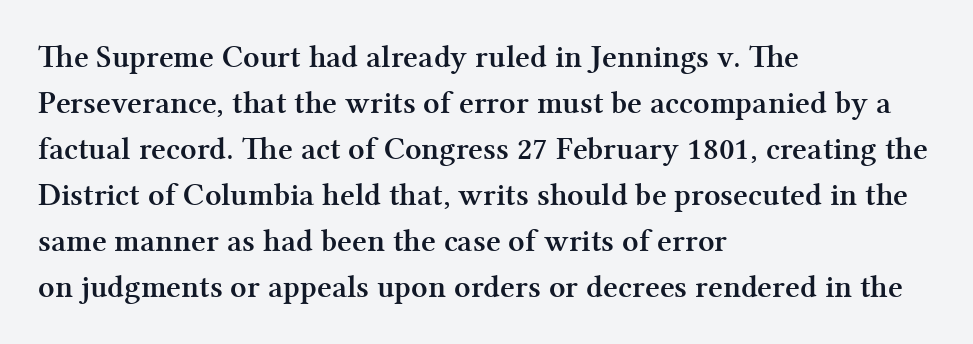
{"serif": "yes", "italic": "no", "bold": "yes", "weight": "semibold", "width": "normal", "stroke_contrast": "medium", "x_height": "medium", "monospaced": "no", "underline": "no", "align": "left", "line_spacing": "normal", "line_spacing_ratio": 1.44, "letter_spacing": "normal", "letter_spacing_em": 0.0, "glyph_px": 32}
